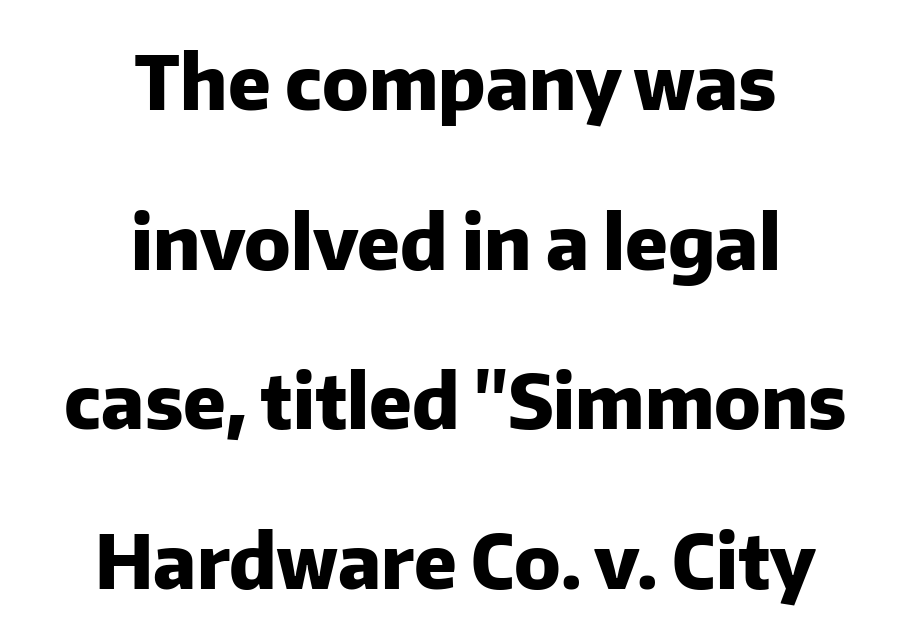
Classification — sans serif. In terms of posture, this sample is upright. Each new line begins a long way beneath the previous one. Which margin do the lines hug? Neither — every line sits in the middle.
